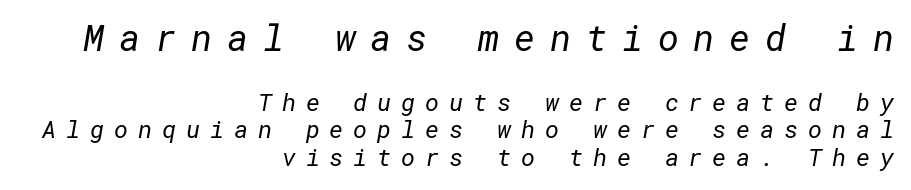
Q: Is the text bold? A: No.
Q: Is the typeface a serif or a sans-serif typeface? A: Sans-serif.
Q: Is the text underlined? A: No.
Q: How is the paragraph aligned? A: Right-aligned.
Q: Is the spacing between letters normal or unusually wide? A: Unusually wide.
Q: Which block of text is set in a larger size, the first (top) or the second (bottom)? A: The first (top) one.
Q: Width (condensed, normal, or wide)? A: Normal.
Q: Stroke contrast? A: Low.
Q: x-height? A: Medium.
